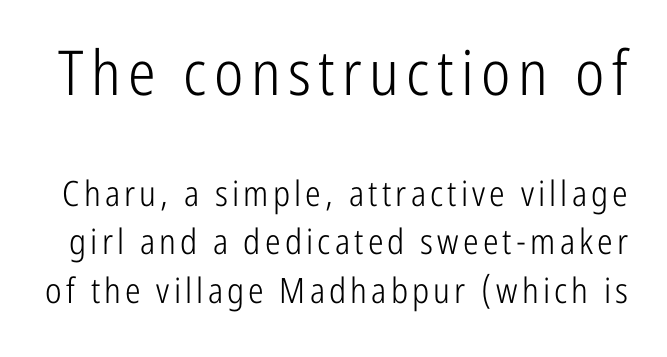
{"serif": "no", "italic": "no", "bold": "no", "weight": "light", "width": "condensed", "stroke_contrast": "low", "x_height": "medium", "monospaced": "no", "underline": "no", "line_spacing": "normal", "line_spacing_ratio": 1.38, "larger_block": "first", "size_ratio": 1.77, "glyph_px": 62}
